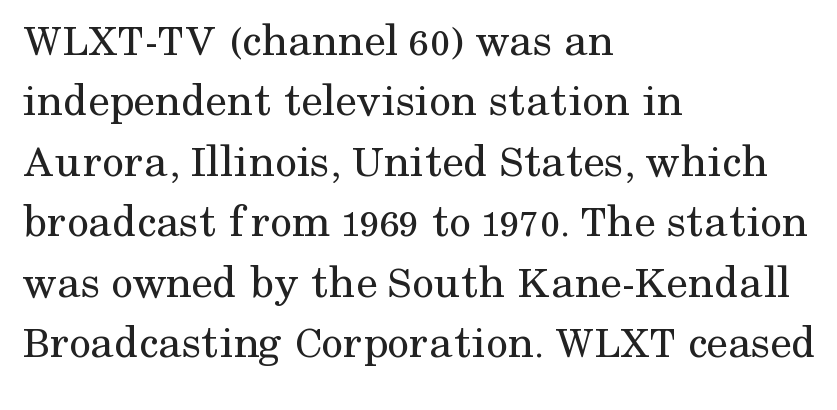
{"serif": "yes", "italic": "no", "bold": "no", "weight": "regular", "width": "normal", "stroke_contrast": "medium", "x_height": "medium", "monospaced": "no", "underline": "no", "align": "left", "line_spacing": "normal", "line_spacing_ratio": 1.26, "letter_spacing": "normal", "letter_spacing_em": 0.0, "glyph_px": 48}
